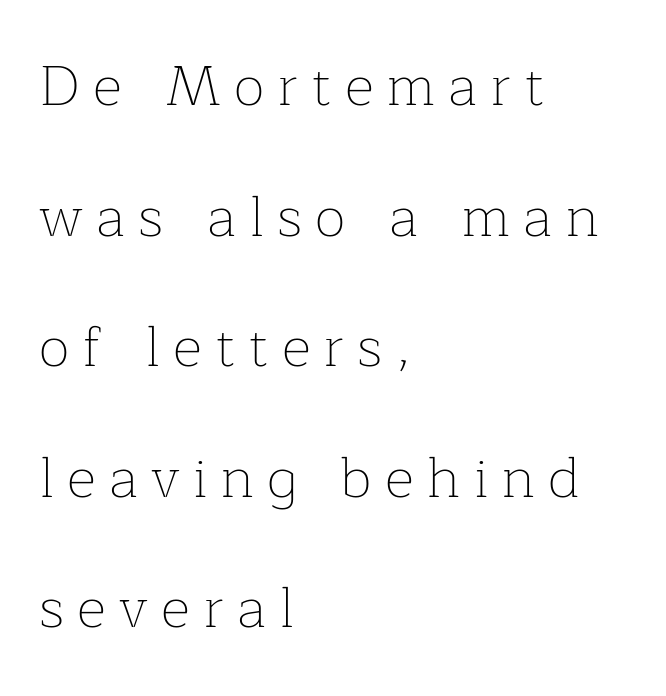
{"serif": "yes", "italic": "no", "bold": "no", "weight": "thin", "width": "normal", "stroke_contrast": "low", "x_height": "medium", "monospaced": "no", "underline": "no", "align": "left", "line_spacing": "loose", "line_spacing_ratio": 2.29, "letter_spacing": "wide", "letter_spacing_em": 0.23, "glyph_px": 57}
